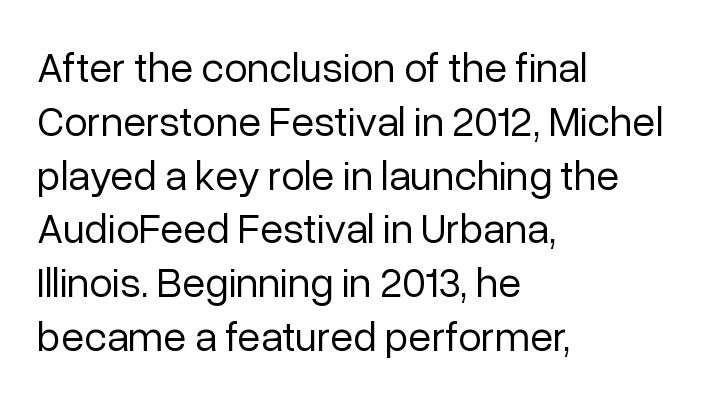
The image shows 42 px regular-weight sans-serif type, upright; set left-aligned, normal line spacing (1.28x), normal letter spacing, not underlined; low stroke contrast and a medium x-height.
